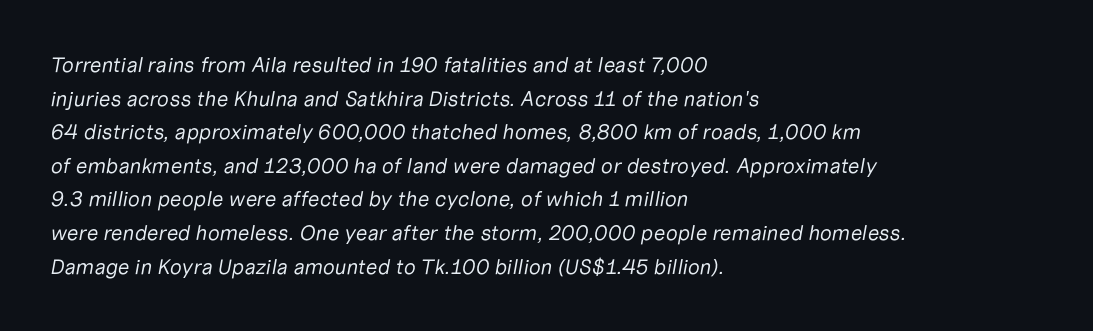
{"italic": "yes", "lean": "right", "slant_degrees": 10, "bold": "no", "underline": "no", "align": "left", "line_spacing": "normal", "line_spacing_ratio": 1.6, "letter_spacing": "normal", "letter_spacing_em": 0.0, "glyph_px": 21}
